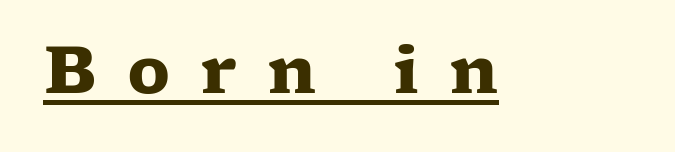
Here the designer chose a conventional face with non-uniform glyph widths. Designer's note — italics off, roman on. A typesetter would label this face a serif. In terms of weight, the rendering is a true, heavy bold.
